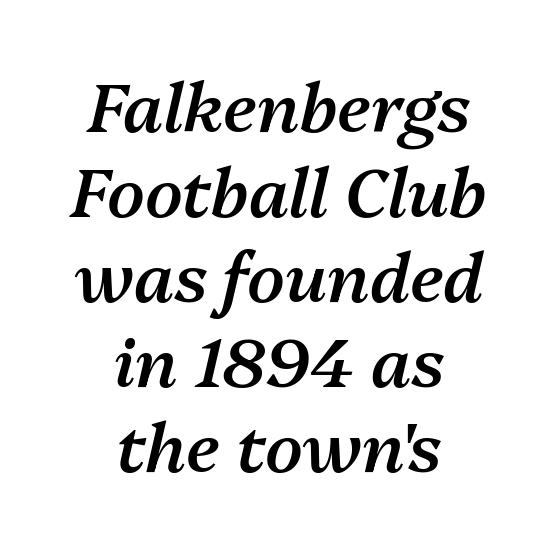
The image shows 68 px semibold type, italic (leaning right); set centered, normal line spacing (1.25x), normal letter spacing, not underlined; medium stroke contrast and a medium x-height.
